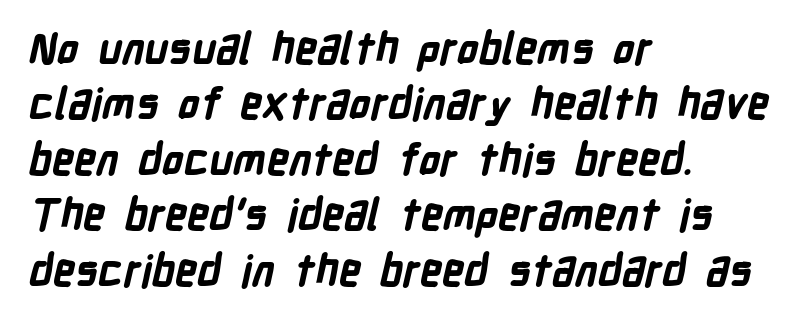
{"serif": "no", "bold": "yes", "weight": "bold", "width": "condensed", "stroke_contrast": "low", "x_height": "medium", "monospaced": "no", "underline": "no", "align": "left", "line_spacing": "normal", "line_spacing_ratio": 1.29, "letter_spacing": "normal", "letter_spacing_em": 0.0, "glyph_px": 43}
